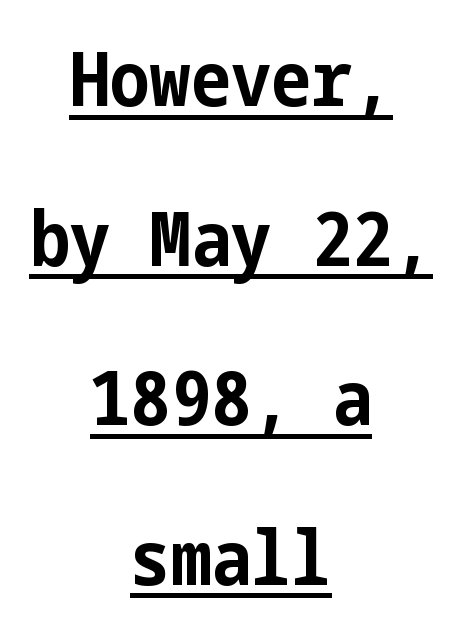
The image shows 76 px bold, condensed sans-serif type, upright; set centered, loose line spacing (2.1x), normal letter spacing, underlined; low stroke contrast and a medium x-height.
